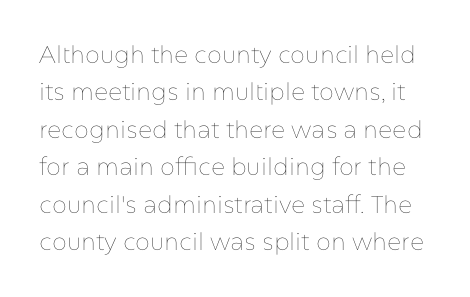
The image shows 24 px text type, upright; set normal line spacing (1.56x), normal letter spacing, not underlined.
